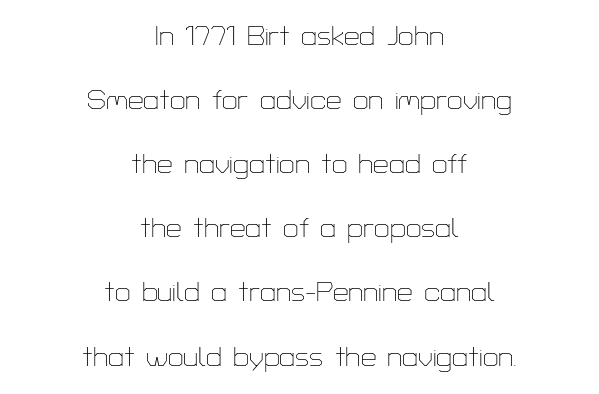
{"serif": "no", "italic": "no", "bold": "no", "weight": "thin", "width": "normal", "stroke_contrast": "low", "x_height": "medium", "monospaced": "no", "underline": "no", "align": "center", "line_spacing": "loose", "line_spacing_ratio": 2.29, "letter_spacing": "normal", "letter_spacing_em": 0.0, "glyph_px": 28}
